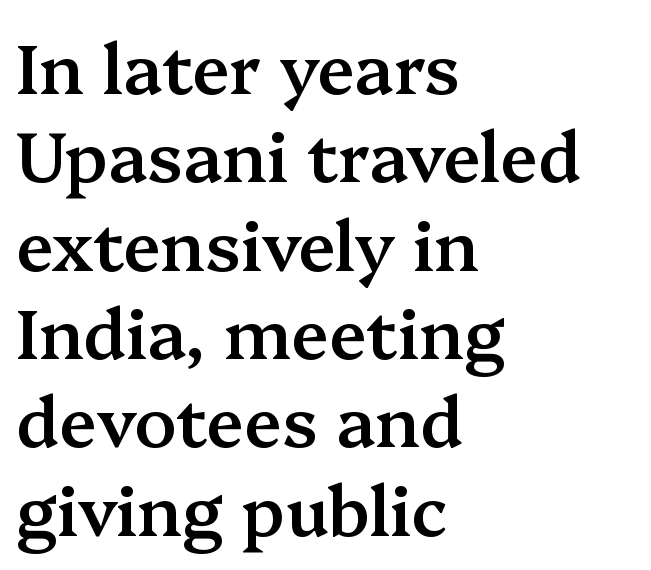
{"serif": "yes", "italic": "no", "bold": "semi", "weight": "semibold", "width": "normal", "stroke_contrast": "medium", "x_height": "medium", "monospaced": "no", "underline": "no", "align": "left", "line_spacing": "normal", "line_spacing_ratio": 1.28, "letter_spacing": "normal", "letter_spacing_em": 0.0, "glyph_px": 69}
